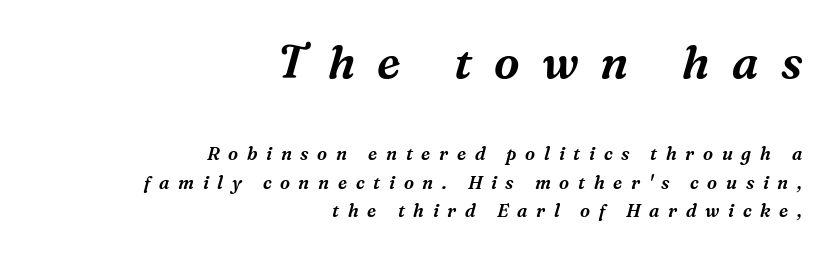
Q: Is the text italic (slanted)? A: Yes, it leans right by about 16 degrees.
Q: Is the typeface a serif or a sans-serif typeface? A: Serif.
Q: Is the text underlined? A: No.
Q: How is the paragraph aligned? A: Right-aligned.
Q: Is the spacing between letters normal or unusually wide? A: Unusually wide.
Q: Is the spacing between lines tight, normal or loose? A: Normal.
Q: Which block of text is set in a larger size, the first (top) or the second (bottom)? A: The first (top) one.
Q: Width (condensed, normal, or wide)? A: Normal.
Q: Stroke contrast? A: Medium.
Q: x-height? A: Medium.
Q: Monospaced? A: No.
